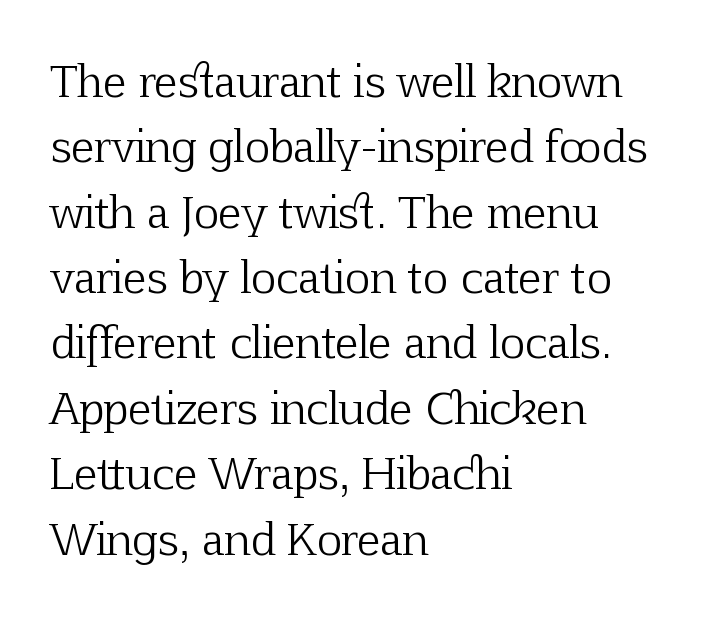
The letters look calm and open, with moderate or lighter stems. Glyph-to-glyph distance matches everyday printed text. The paragraph has a hard left edge and a soft right edge. Character widths vary here, with narrow letters taking less room than wide ones. The typeface chosen for these lines features serifs. Tall strokes in this sample are plumb rather than angled.
